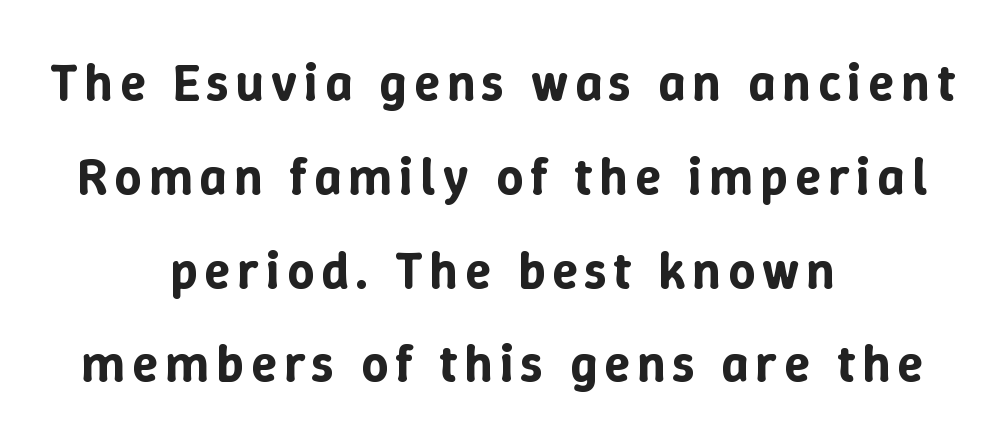
Spacing verdict: proportional, widths tailored to each character. Descenders hang freely into open space. Alignment: centered. This sample uses an upright cut, with every glyph sitting square on the baseline.
